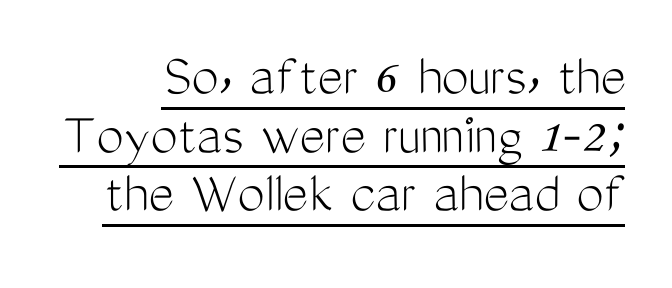
The image shows 61 px light, condensed sans-serif type, upright; set tight line spacing (0.96x), normal letter spacing, underlined; medium stroke contrast and a medium x-height.
